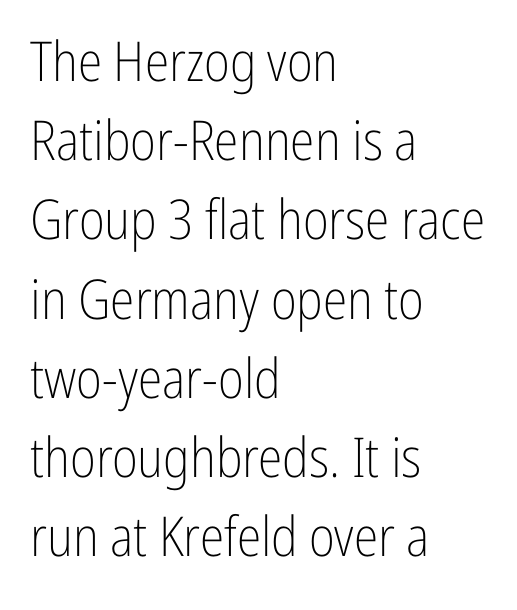
{"serif": "no", "italic": "no", "bold": "no", "weight": "light", "width": "condensed", "stroke_contrast": "low", "x_height": "medium", "monospaced": "no", "underline": "no", "align": "left", "line_spacing": "normal", "line_spacing_ratio": 1.44, "letter_spacing": "normal", "letter_spacing_em": 0.0, "glyph_px": 55}
